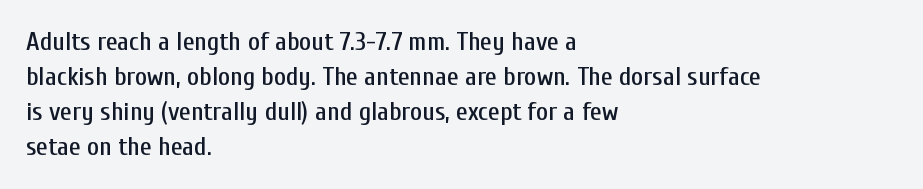
{"italic": "no", "underline": "no", "align": "left", "line_spacing": "normal", "line_spacing_ratio": 1.35, "letter_spacing": "normal", "letter_spacing_em": 0.0, "glyph_px": 26}
